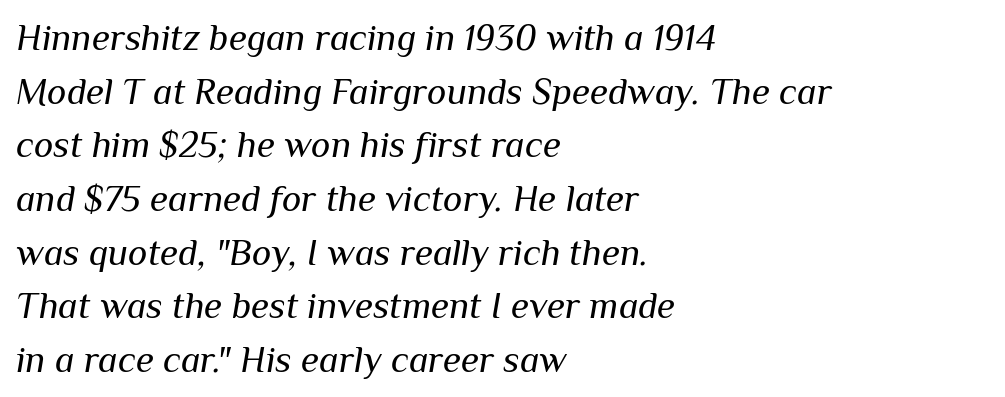
Do the characters align in a grid? No, the font is proportional. Any mark beneath the type? The region is blank. The paragraph has a hard left edge and a soft right edge. An italicized treatment has been applied to the whole sample.
